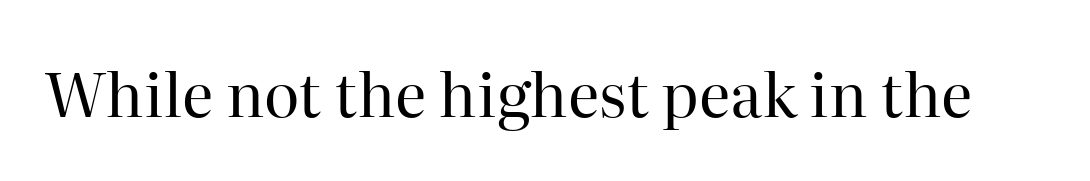
Q: Is the text bold? A: No.
Q: Is the text italic (slanted)? A: No, it is upright.
Q: Is the typeface a serif or a sans-serif typeface? A: Serif.
Q: Is the text underlined? A: No.
Q: Is the spacing between letters normal or unusually wide? A: Normal.
Q: Width (condensed, normal, or wide)? A: Normal.
Q: Stroke contrast? A: High.
Q: x-height? A: Medium.
Q: Monospaced? A: No.
